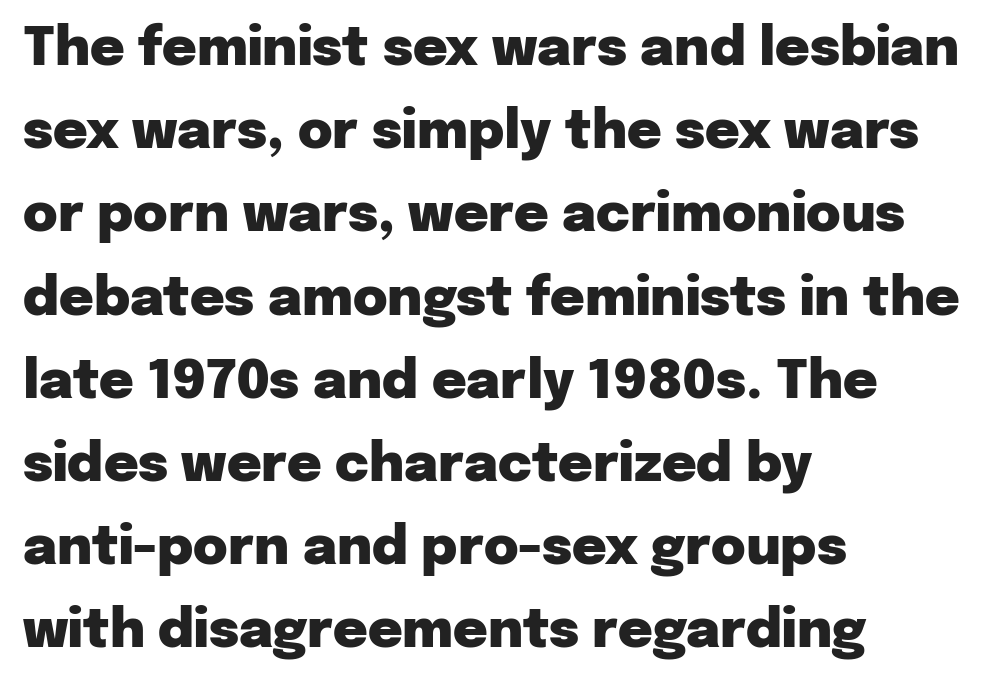
Q: Is the text bold? A: Yes.
Q: Is the text italic (slanted)? A: No, it is upright.
Q: Is the typeface a serif or a sans-serif typeface? A: Sans-serif.
Q: Is the text underlined? A: No.
Q: How is the paragraph aligned? A: Left-aligned.
Q: Is the spacing between letters normal or unusually wide? A: Normal.
Q: Is the spacing between lines tight, normal or loose? A: Normal.
Q: Width (condensed, normal, or wide)? A: Normal.
Q: Stroke contrast? A: Low.
Q: x-height? A: Medium.
Q: Monospaced? A: No.
